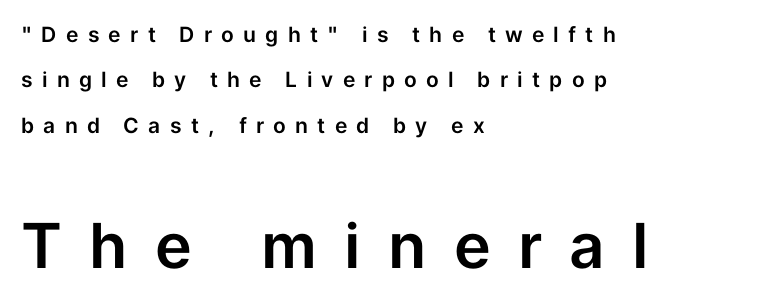
The lines in this sample share a left origin and differ only in where they stop. Leading: increased. A student would notice the bottom passage is typeset larger than what precedes it. Glyph-to-glyph distance is far greater than everyday printed text.
